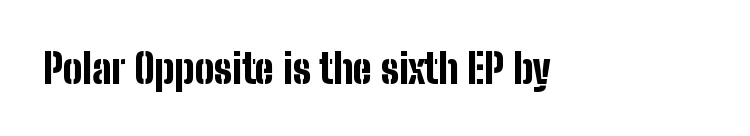
The image shows 41 px bold, condensed sans-serif type, upright; set normal letter spacing, not underlined; low stroke contrast and a medium x-height.
